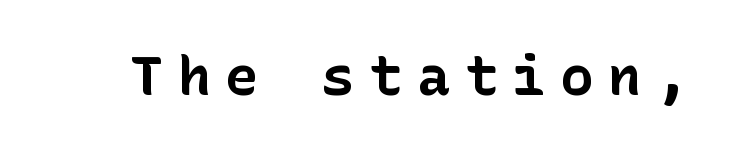
The image shows 55 px bold sans-serif type, upright; set unusually wide letter spacing (+0.27 em), not underlined; low stroke contrast and a medium x-height.
